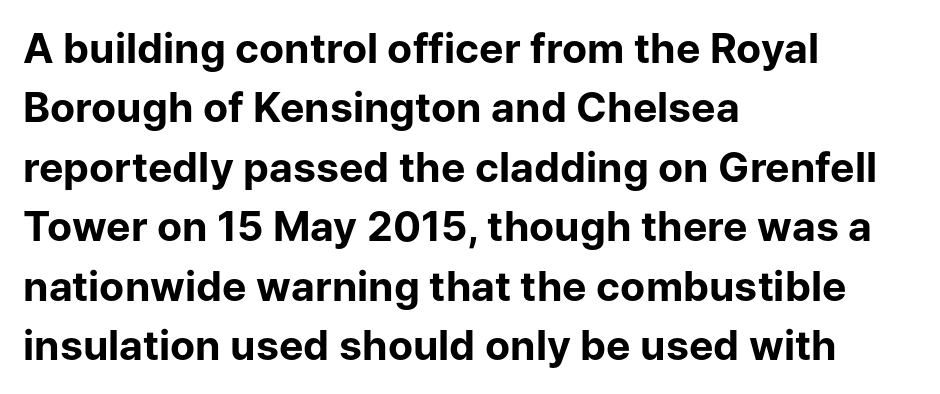
Notice how descenders clear the ascenders below comfortably — that's standard leading. The letters stand straight up with perfectly vertical stems. This is heavy type, rendered in bold. A typesetter would call this proportional, since set widths differ per character. The foot of each line stays bare and open.
